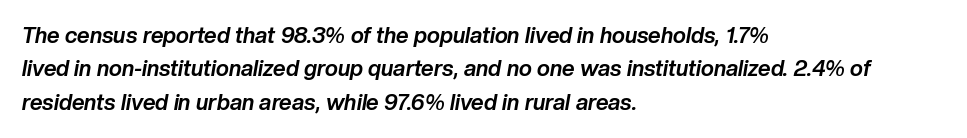
Q: Is the text bold? A: Yes.
Q: Is the text italic (slanted)? A: Yes, it leans right by about 10 degrees.
Q: Is the text underlined? A: No.
Q: How is the paragraph aligned? A: Left-aligned.
Q: Is the spacing between letters normal or unusually wide? A: Normal.
Q: Is the spacing between lines tight, normal or loose? A: Normal.
